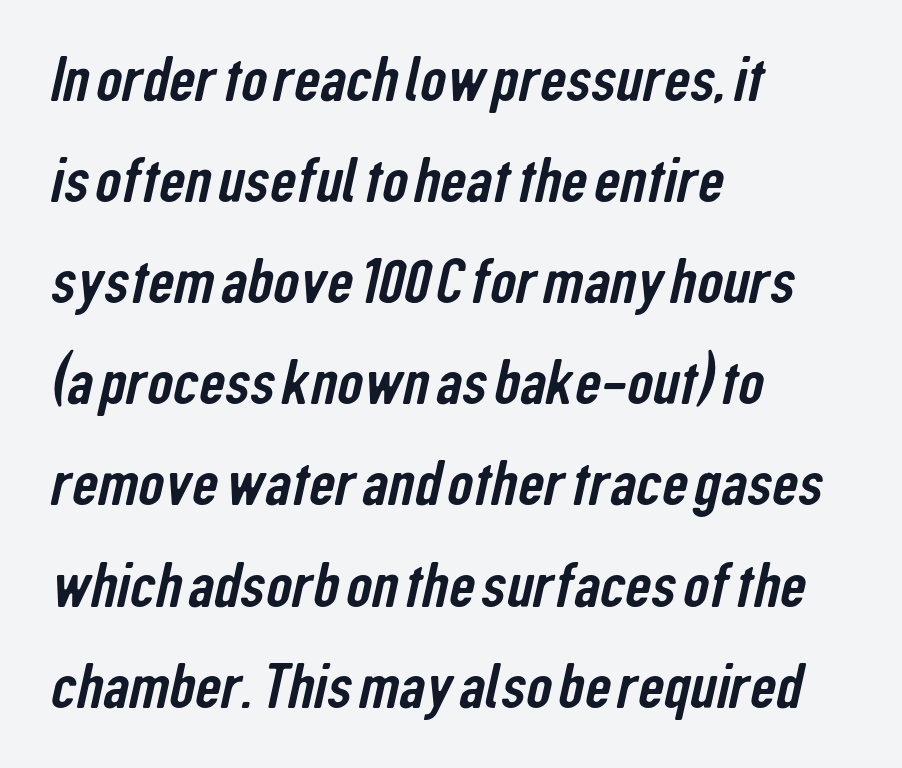
The face used here is proportionally spaced, like ordinary book or web type. The string is rendered with underlining switched off. Students, observe: this is what conventionally led text looks like. The letterforms sit shoulder to shoulder at normal distance. In terms of letterform style, serifs are entirely absent.
